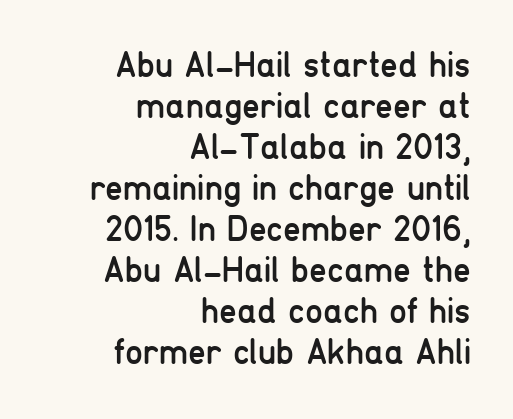
{"serif": "no", "italic": "no", "bold": "no", "weight": "regular", "width": "condensed", "stroke_contrast": "low", "x_height": "medium", "monospaced": "no", "underline": "no", "align": "right", "line_spacing": "tight", "line_spacing_ratio": 1.14, "letter_spacing": "normal", "letter_spacing_em": 0.0, "glyph_px": 36}
